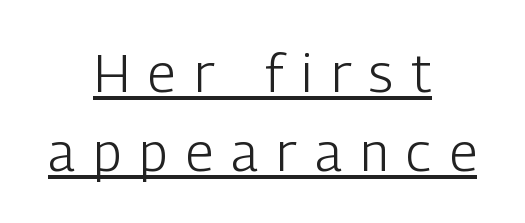
The image shows 53 px light, condensed sans-serif type, upright; set centered, normal line spacing (1.49x), unusually wide letter spacing (+0.35 em), underlined; low stroke contrast and a medium x-height.
